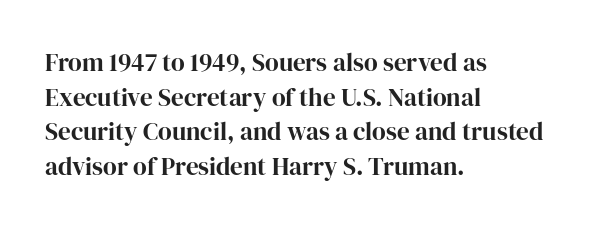
Has an underline been added? It has not. Observe the ordinary spacing: letters are neighbours, not strangers. What's the leading like? Ordinary, nothing unusual. Reading down the block, your eye returns to a fixed left position each line. Every character sits straight up, as roman type does.
